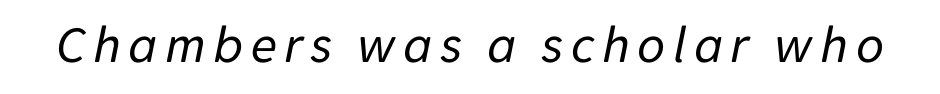
The image shows 54 px regular-weight type, italic (leaning right); set not underlined; low stroke contrast and a medium x-height.
